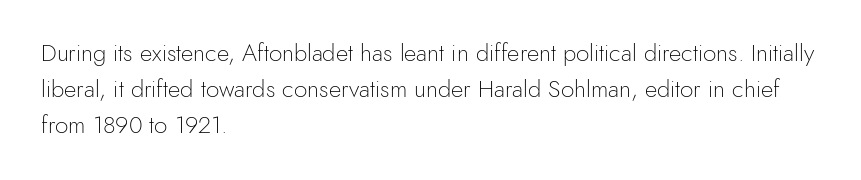
{"italic": "no", "bold": "no", "underline": "no", "align": "left", "line_spacing": "normal", "line_spacing_ratio": 1.51, "letter_spacing": "normal", "letter_spacing_em": 0.0, "glyph_px": 24}
